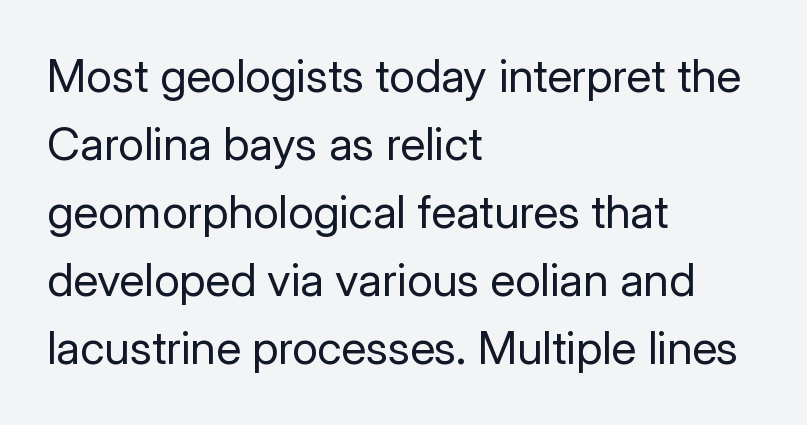
The image shows 46 px regular-weight sans-serif type, upright; set left-aligned, normal line spacing (1.48x), normal letter spacing, not underlined; low stroke contrast and a medium x-height.
